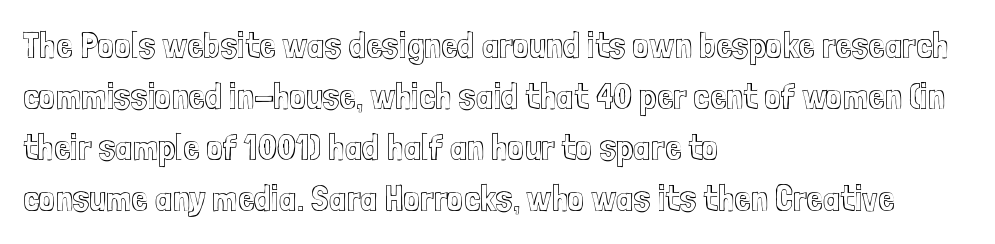
Q: Is the text italic (slanted)? A: No, it is upright.
Q: Is the text underlined? A: No.
Q: How is the paragraph aligned? A: Left-aligned.
Q: Is the spacing between letters normal or unusually wide? A: Normal.
Q: Is the spacing between lines tight, normal or loose? A: Normal.
Q: Width (condensed, normal, or wide)? A: Condensed.
Q: x-height? A: Medium.
Q: Monospaced? A: No.
